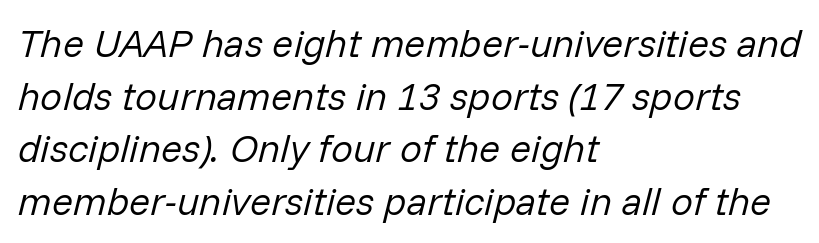
A student would call this left alignment; a typographer would say flush left, rag right. The rendering keeps characters at their native spacing. A light-to-regular cut is what we see here. The specimen omits any rule beneath the text block's lines. The rendering uses natural spacing where letterforms have individual widths.
